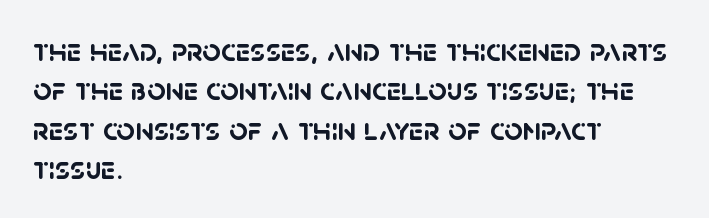
The image shows 32 px semibold sans-serif type; set left-aligned, line spacing 1.23x, normal letter spacing, not underlined; low stroke contrast and a large x-height.
